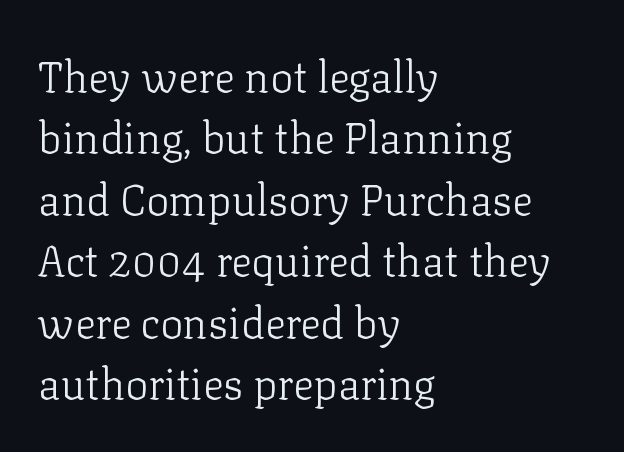
Look at the bottom of the vertical strokes: they flare into serifs here. The words here are not underlined. Words appear dense and cohesive because spacing is normal. Is this a fixed-width face? No — the glyphs have proportional, varying widths. Notice how the passage keeps a crisp vertical edge on the left only.
